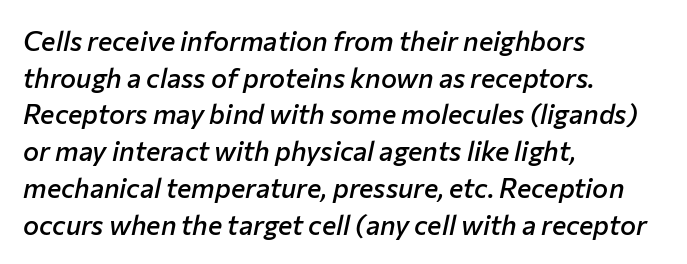
{"italic": "yes", "lean": "right", "slant_degrees": 12, "bold": "semi", "underline": "no", "align": "left", "line_spacing": "normal", "line_spacing_ratio": 1.36, "letter_spacing": "normal", "letter_spacing_em": 0.0, "glyph_px": 27}
